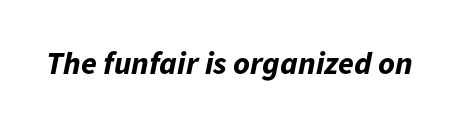
Q: Is the text bold? A: Yes.
Q: Is the text italic (slanted)? A: Yes, it leans right by about 11 degrees.
Q: Is the text underlined? A: No.
Q: Is the spacing between letters normal or unusually wide? A: Normal.
Q: Width (condensed, normal, or wide)? A: Normal.
Q: Stroke contrast? A: Low.
Q: x-height? A: Medium.
Q: Monospaced? A: No.
